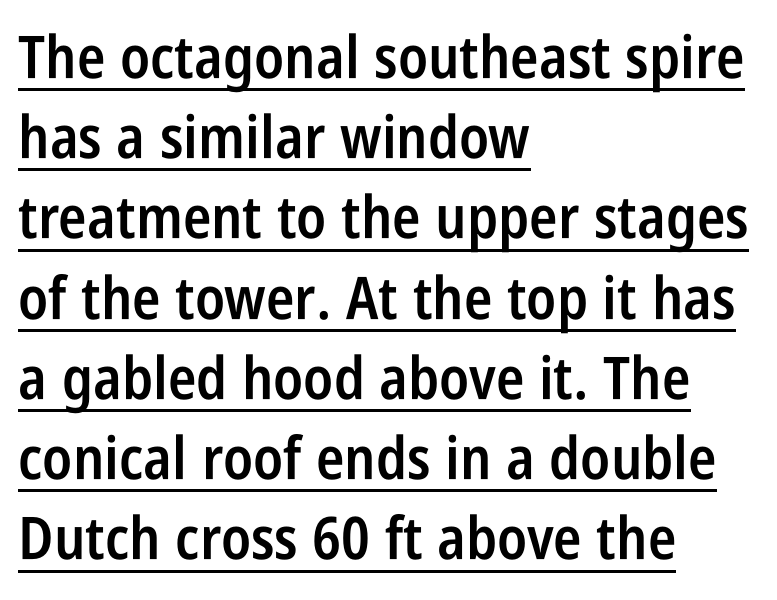
Q: Is the text bold? A: Semi-bold.
Q: Is the text italic (slanted)? A: No, it is upright.
Q: Is the typeface a serif or a sans-serif typeface? A: Sans-serif.
Q: Is the text underlined? A: Yes.
Q: How is the paragraph aligned? A: Left-aligned.
Q: Is the spacing between letters normal or unusually wide? A: Normal.
Q: Is the spacing between lines tight, normal or loose? A: Normal.
Q: Width (condensed, normal, or wide)? A: Condensed.
Q: Stroke contrast? A: Low.
Q: x-height? A: Large.
Q: Monospaced? A: No.
